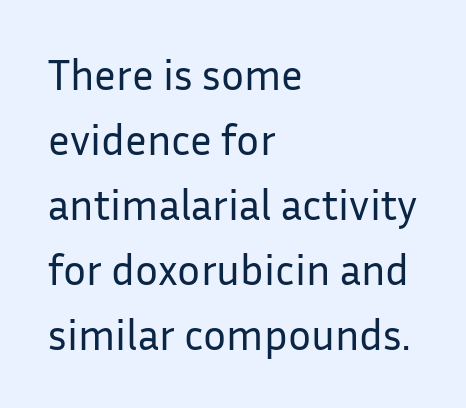
Honestly, there is no underline to notice here at all. The rendering uses a moderate line-height, typical for paragraphs. You can tell from the bare stems that sans-serif type was used. Posture: straight, roman, zero tilt. Stroke mass is kept to a normal reading level or below.
